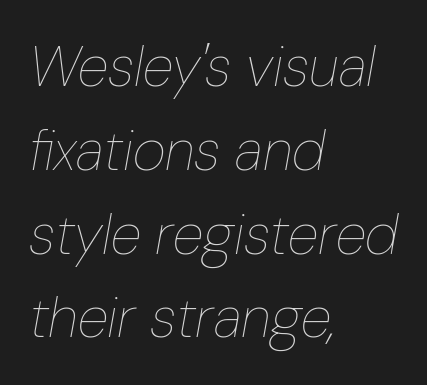
The image shows 57 px thin, condensed type, italic (leaning right); set left-aligned, normal line spacing (1.47x), normal letter spacing, not underlined; low stroke contrast and a medium x-height.
